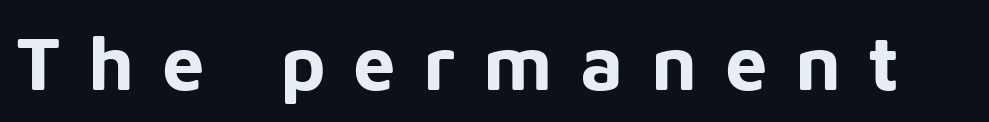
The image shows 76 px bold sans-serif type, upright; set unusually wide letter spacing (+0.36 em), not underlined; low stroke contrast and a medium x-height.
